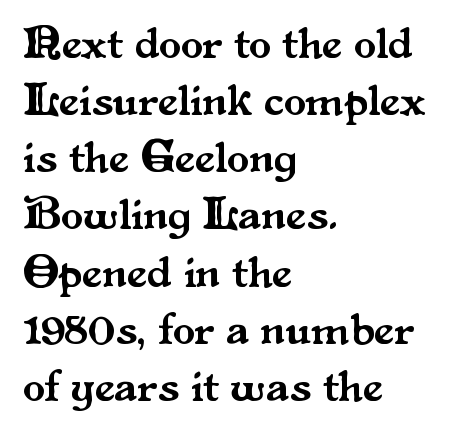
{"serif": "yes", "italic": "no", "width": "normal", "stroke_contrast": "medium", "x_height": "small", "monospaced": "no", "underline": "no", "align": "left", "line_spacing": "normal", "line_spacing_ratio": 1.27, "letter_spacing": "normal", "letter_spacing_em": 0.0, "glyph_px": 45}
